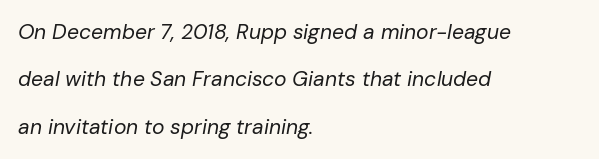
Q: Is the text bold? A: No.
Q: Is the text italic (slanted)? A: Yes, it leans right by about 10 degrees.
Q: Is the text underlined? A: No.
Q: How is the paragraph aligned? A: Left-aligned.
Q: Is the spacing between letters normal or unusually wide? A: Normal.
Q: Is the spacing between lines tight, normal or loose? A: Loose.
